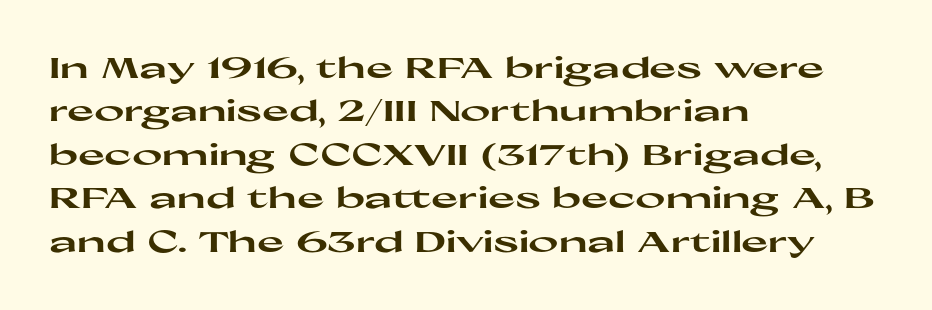
The image shows 29 px heavy, wide sans-serif type, upright; set left-aligned, normal line spacing (1.5x), normal letter spacing, not underlined; high stroke contrast and a medium x-height.
